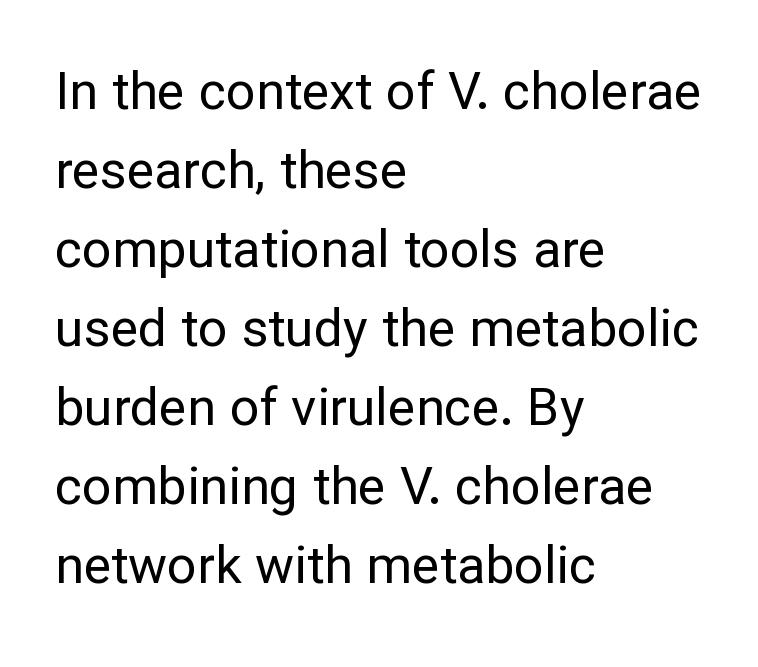
{"serif": "no", "italic": "no", "bold": "no", "weight": "regular", "width": "normal", "stroke_contrast": "low", "x_height": "medium", "monospaced": "no", "underline": "no", "align": "left", "line_spacing": "normal", "line_spacing_ratio": 1.52, "letter_spacing": "normal", "letter_spacing_em": 0.0, "glyph_px": 52}
